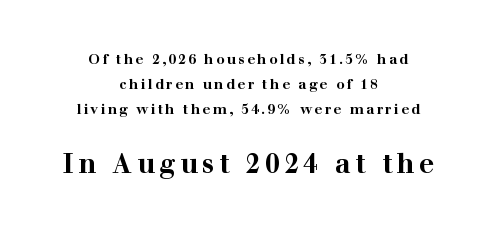
The image shows 27 px bold type, upright; set centered, line spacing 1.8x, not underlined; the second (bottom) block is 1.93x larger.
